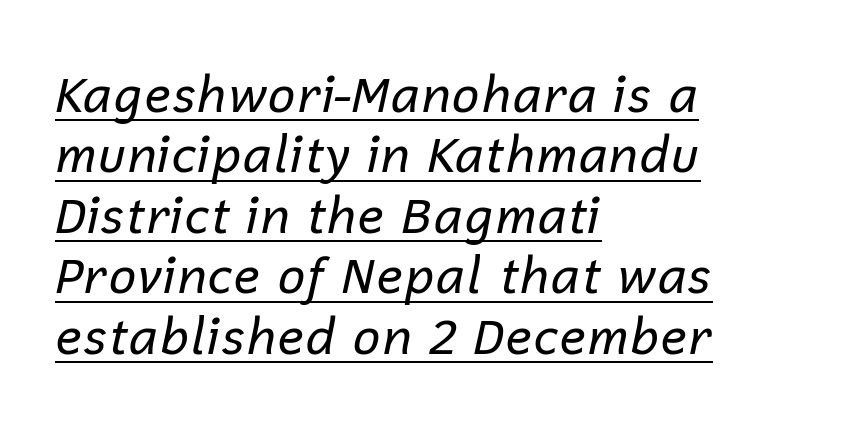
The image shows 50 px regular-weight type, italic (leaning right); set left-aligned, line spacing 1.21x, normal letter spacing, underlined; low stroke contrast and a medium x-height.
